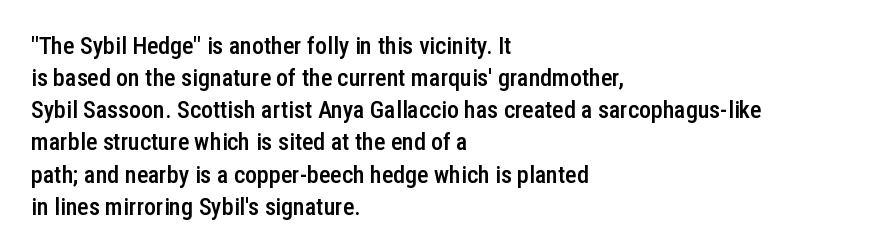
Q: Is the text bold? A: Semi-bold.
Q: Is the text italic (slanted)? A: No, it is upright.
Q: Is the text underlined? A: No.
Q: How is the paragraph aligned? A: Left-aligned.
Q: Is the spacing between letters normal or unusually wide? A: Normal.
Q: Is the spacing between lines tight, normal or loose? A: Normal.
